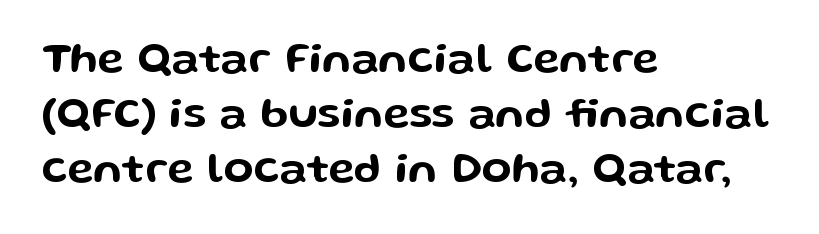
The axis of the letterforms is exactly vertical. Serifs: no, the terminals of the letterforms are clean. Anything drawn beneath the words? Only blank space. Interline gaps are of average width in this sample. The type is set solid horizontally, with unmodified tracking.
